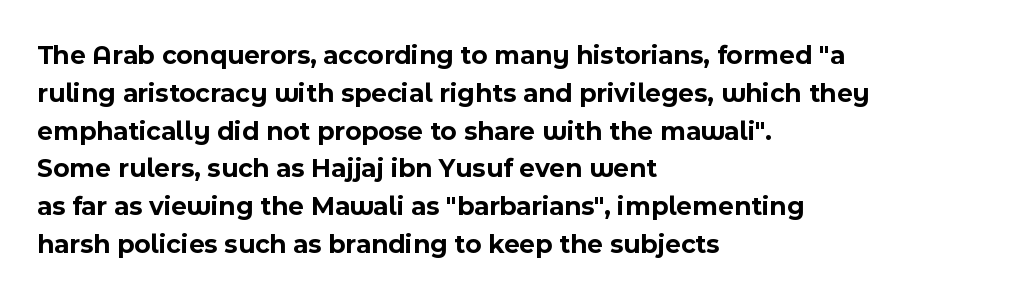
Line spacing here is normal. The baseline area is clear. This sample uses an upright cut, with every glyph sitting square on the baseline. These lines keep a tight, regular rhythm from letter to letter. Line beginnings align vertically; line endings do not.
